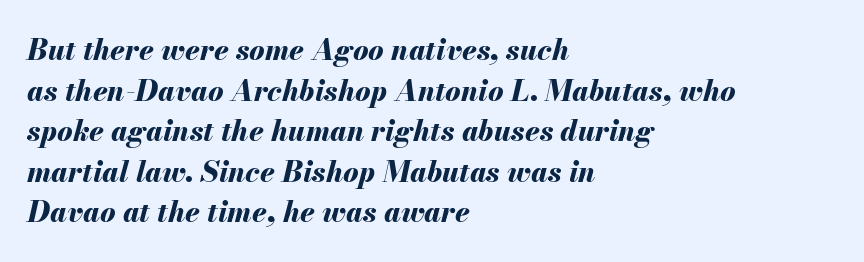
{"italic": "yes", "lean": "right", "slant_degrees": 13, "bold": "yes", "weight": "bold", "width": "normal", "stroke_contrast": "medium", "x_height": "small", "monospaced": "no", "underline": "no", "align": "left", "line_spacing": "normal", "line_spacing_ratio": 1.4, "letter_spacing": "normal", "letter_spacing_em": 0.0, "glyph_px": 29}
